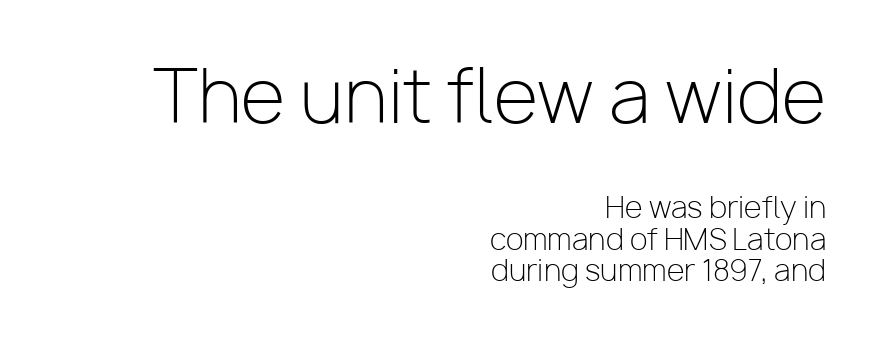
The image shows 73 px light sans-serif type, upright; set right-aligned, tight line spacing (1.1x), normal letter spacing, not underlined; the first (top) block is 2.52x larger; low stroke contrast and a medium x-height.
